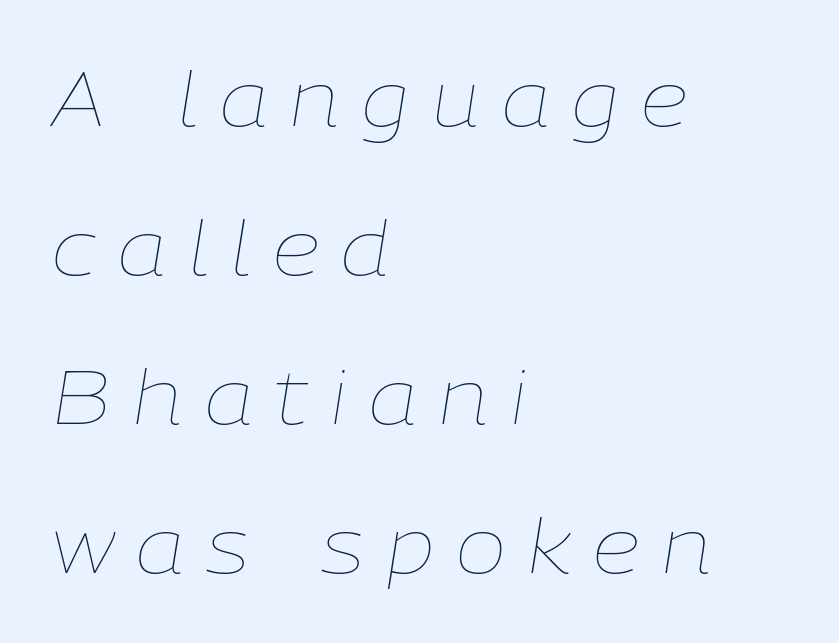
Q: Is the text bold? A: No.
Q: Is the text italic (slanted)? A: Yes, it leans right by about 9 degrees.
Q: Is the text underlined? A: No.
Q: How is the paragraph aligned? A: Left-aligned.
Q: Is the spacing between letters normal or unusually wide? A: Unusually wide.
Q: Is the spacing between lines tight, normal or loose? A: Loose.
Q: Width (condensed, normal, or wide)? A: Normal.
Q: Stroke contrast? A: Low.
Q: x-height? A: Medium.
Q: Monospaced? A: No.
